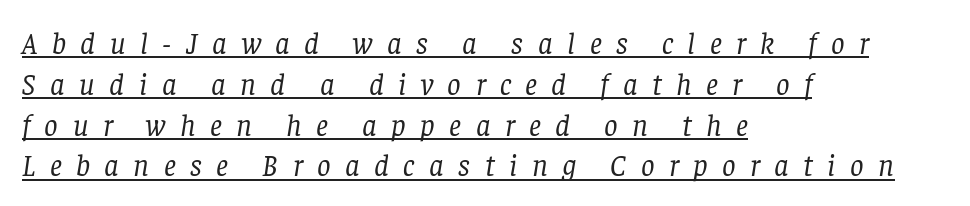
{"serif": "yes", "italic": "yes", "lean": "right", "slant_degrees": 8, "bold": "no", "weight": "regular", "width": "normal", "stroke_contrast": "low", "x_height": "large", "monospaced": "no", "underline": "yes", "align": "left", "line_spacing": "normal", "line_spacing_ratio": 1.36, "letter_spacing": "wide", "letter_spacing_em": 0.48, "glyph_px": 30}
